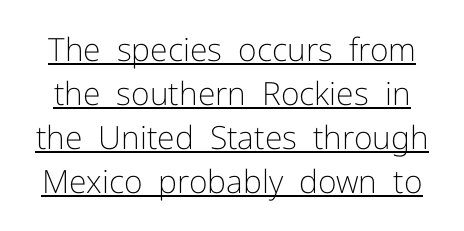
The image shows 32 px light sans-serif type, upright; set normal line spacing (1.37x), normal letter spacing, underlined; low stroke contrast and a medium x-height.
